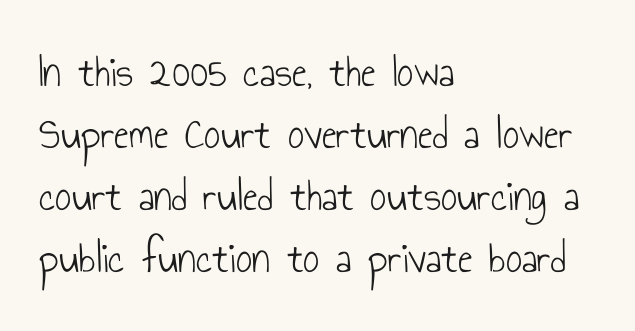
Does the type have serifs? No, each stem ends abruptly. The letters advance in unequal steps, a hallmark of proportional type. Letters have the restrained weight of plain body copy at most. Vertical strokes here are truly vertical.
